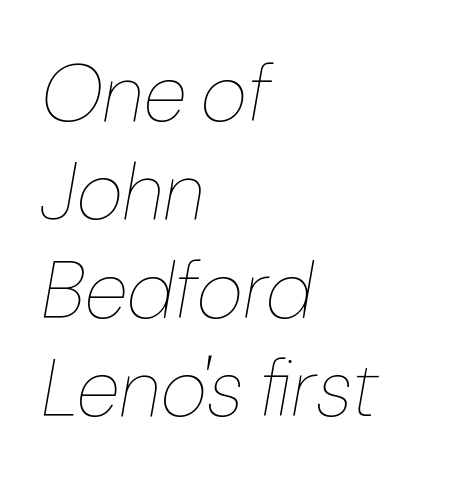
The typesetter chose a ragged-right arrangement here. The zone under the glyphs is completely vacant. You can tell it's italic because the verticals aren't actually vertical. No chunkiness to these letters — they're not bold. You could not count columns in this text — the font is proportionally spaced.
